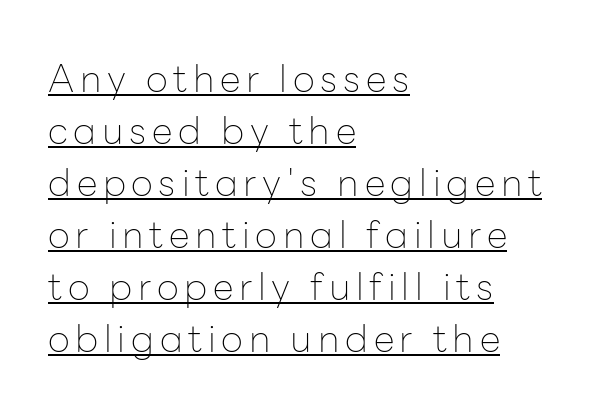
{"serif": "no", "italic": "no", "bold": "no", "weight": "thin", "width": "normal", "stroke_contrast": "low", "x_height": "medium", "monospaced": "no", "underline": "yes", "align": "left", "line_spacing": "normal", "line_spacing_ratio": 1.37, "glyph_px": 38}
